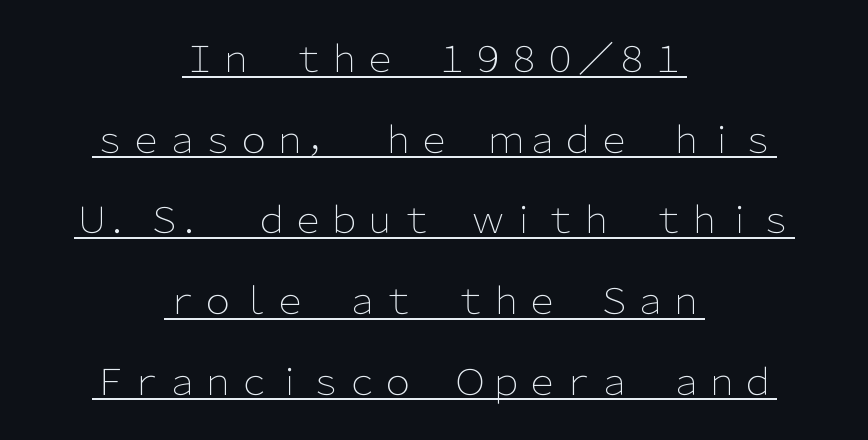
Does the lettering tilt? It doesn't — this is upright. Looks like regular typesetting: each glyph gets only the width it needs. Loosely led — the rows are spread out. Here the glyphs are tracked normally, forming tight word shapes. Is the stroke heavy? The answer is a plain regular-or-lighter.
